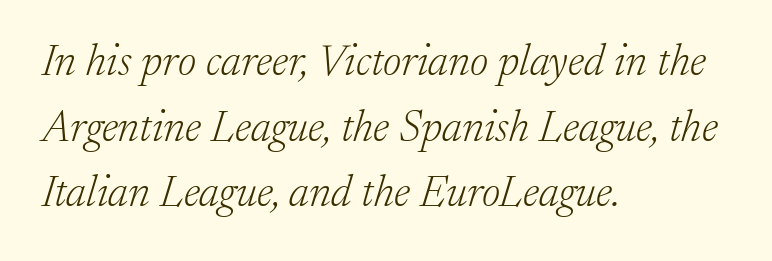
These lines sit exactly where default settings would place them. The space beneath each line is pristine and unruled. If you drew a ruler down the left edge, every line would touch it. This sample has the flowing, uneven cadence of proportional lettering. No extra tracking has been applied to these lines. Does the type have serifs? Yes, each stem ends in a small foot.
